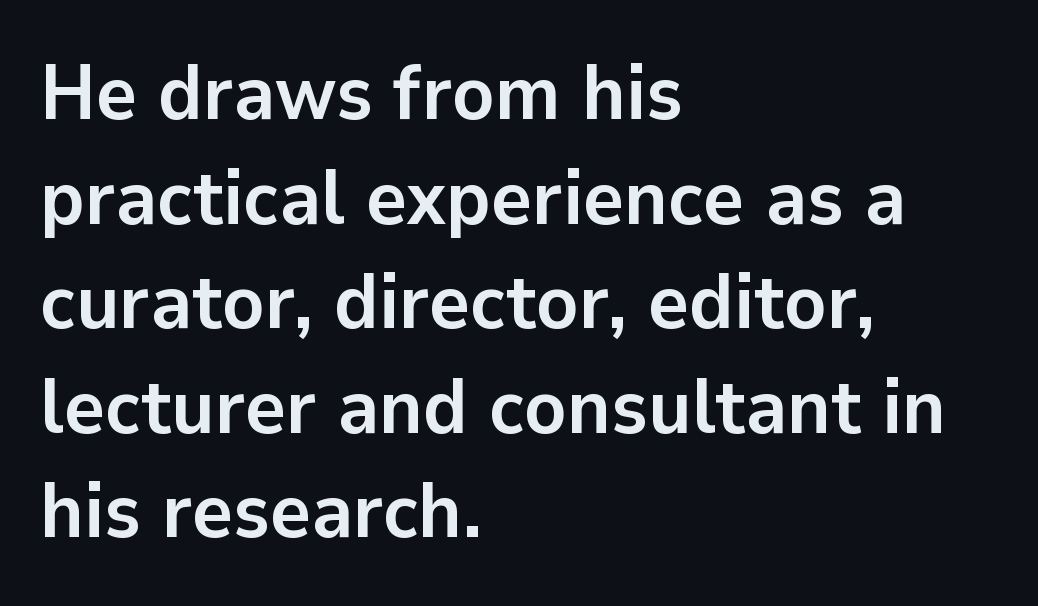
Rows of type keep a routine distance in the vertical direction. Tall strokes in this sample are plumb rather than angled. Glance below the letters and you will spot only blank space. Proportional: the letters do not fall into vertical columns. These lines keep a tight, regular rhythm from letter to letter. Caption: bold face, heavy strokes.
